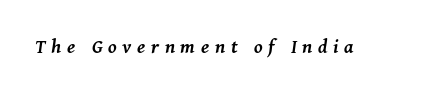
The image shows 21 px text type, italic (leaning right); set unusually wide letter spacing (+0.27 em), not underlined.
